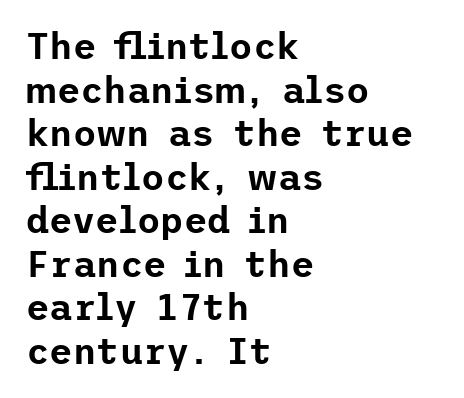
The image shows 36 px sans-serif type, upright; set left-aligned, line spacing 1.21x, normal letter spacing, not underlined; low stroke contrast and a medium x-height.
